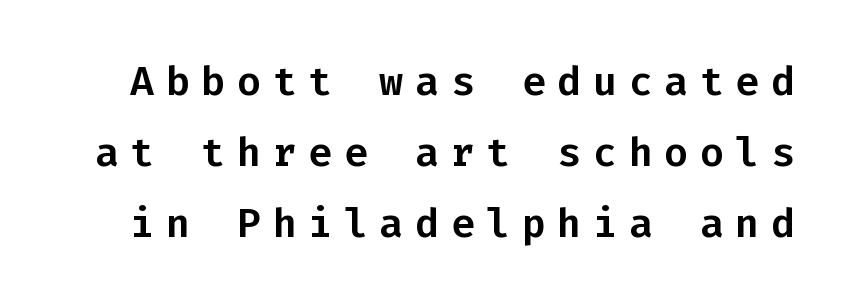
The image shows 40 px sans-serif type, upright, monospaced; set line spacing 1.77x, unusually wide letter spacing (+0.29 em), not underlined; low stroke contrast and a medium x-height.
